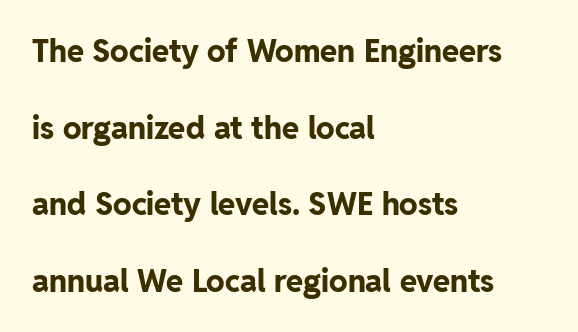
Compared with typical body copy, the letter spacing here is the same. This block would shrink considerably if given ordinary leading; it's expanded now. Is this a fixed-width face? No — the glyphs have proportional, varying widths. The lettering stays uniformly vertical, giving the passage a roman look. What weight is shown? A full bold with thick strokes.
